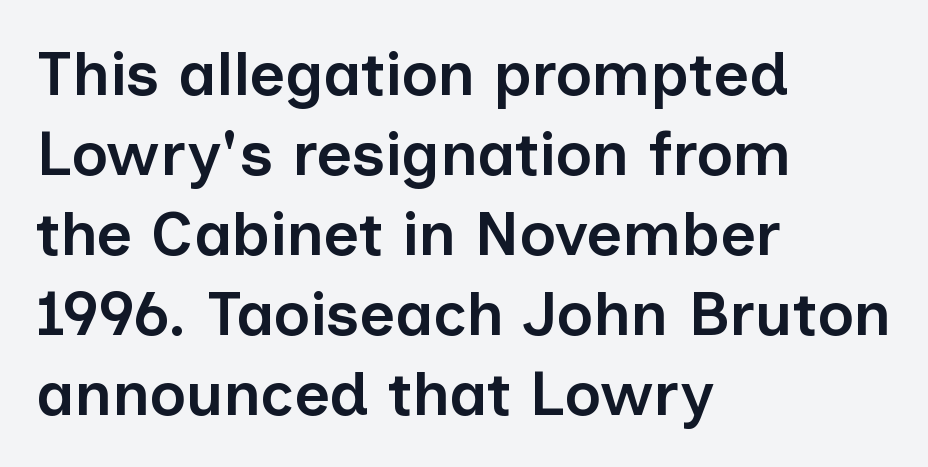
{"serif": "no", "italic": "no", "bold": "semi", "weight": "semibold", "width": "normal", "stroke_contrast": "low", "x_height": "medium", "monospaced": "no", "underline": "no", "align": "left", "line_spacing": "normal", "line_spacing_ratio": 1.29, "letter_spacing": "normal", "letter_spacing_em": 0.0, "glyph_px": 62}
